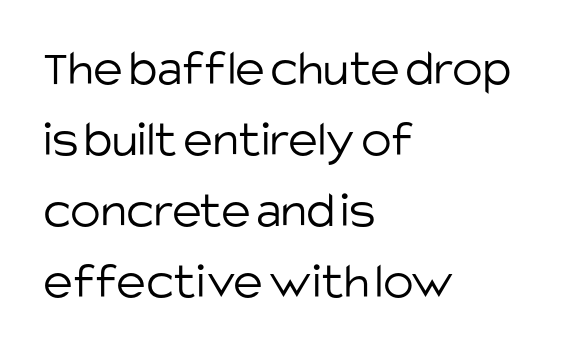
{"serif": "no", "italic": "no", "bold": "no", "weight": "light", "width": "normal", "stroke_contrast": "low", "x_height": "large", "monospaced": "no", "underline": "no", "align": "left", "line_spacing": "normal", "line_spacing_ratio": 1.39, "letter_spacing": "normal", "letter_spacing_em": 0.0, "glyph_px": 51}
